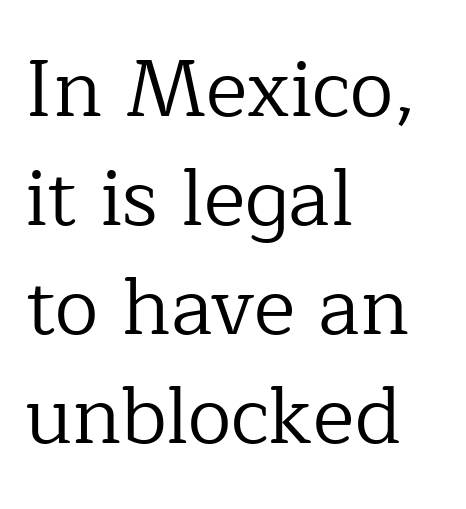
Stroke thickness stays within the range of a standard reading face or lighter. One glance says typical: line gaps are just what's usual. The area under the type is left untouched. Varying glyph widths throughout — classic text-font behaviour. Examine the stroke ends and you'll spot serifs.
